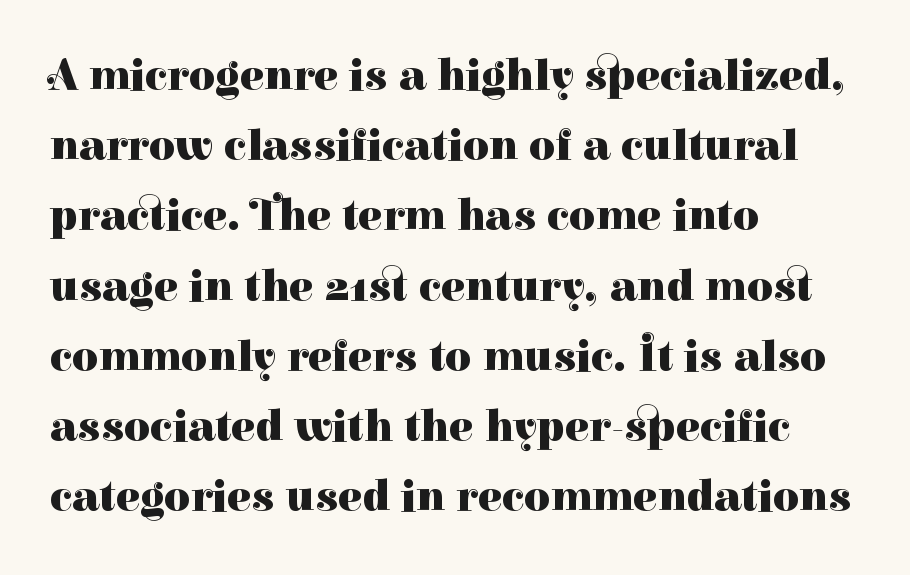
The image shows 45 px heavy serif type, upright; set left-aligned, normal line spacing (1.56x), normal letter spacing, not underlined; high stroke contrast and a medium x-height.
